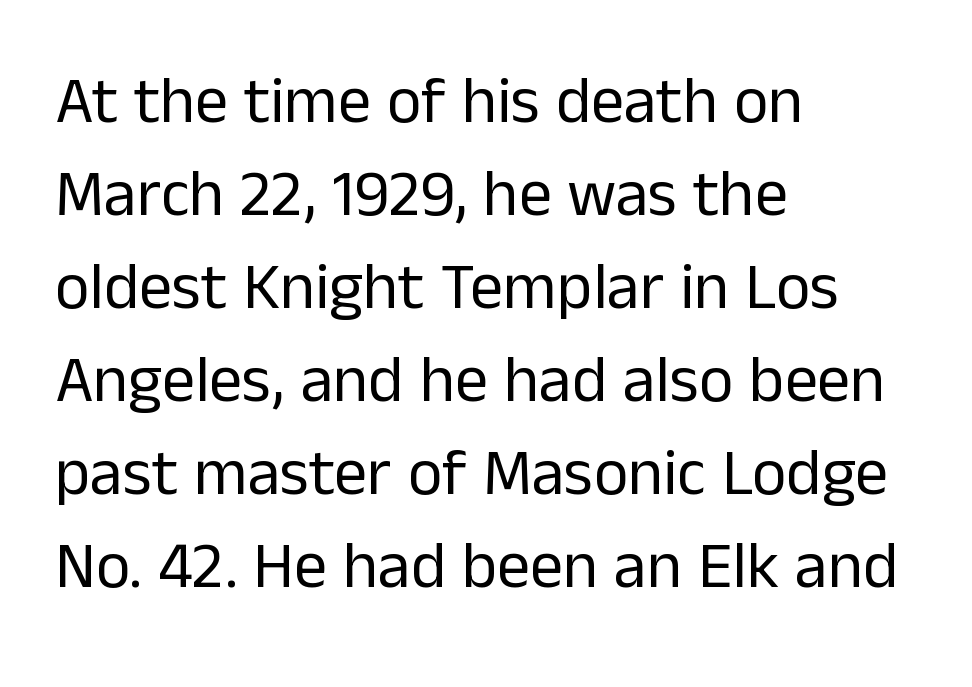
Q: Is the text bold? A: No.
Q: Is the text italic (slanted)? A: No, it is upright.
Q: Is the typeface a serif or a sans-serif typeface? A: Sans-serif.
Q: Is the text underlined? A: No.
Q: How is the paragraph aligned? A: Left-aligned.
Q: Is the spacing between letters normal or unusually wide? A: Normal.
Q: Is the spacing between lines tight, normal or loose? A: Normal.
Q: Width (condensed, normal, or wide)? A: Normal.
Q: Stroke contrast? A: Low.
Q: x-height? A: Medium.
Q: Monospaced? A: No.
